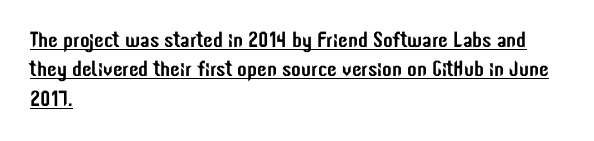
Q: Is the text italic (slanted)? A: No, it is upright.
Q: Is the text underlined? A: Yes.
Q: How is the paragraph aligned? A: Left-aligned.
Q: Is the spacing between letters normal or unusually wide? A: Normal.
Q: Is the spacing between lines tight, normal or loose? A: Normal.
